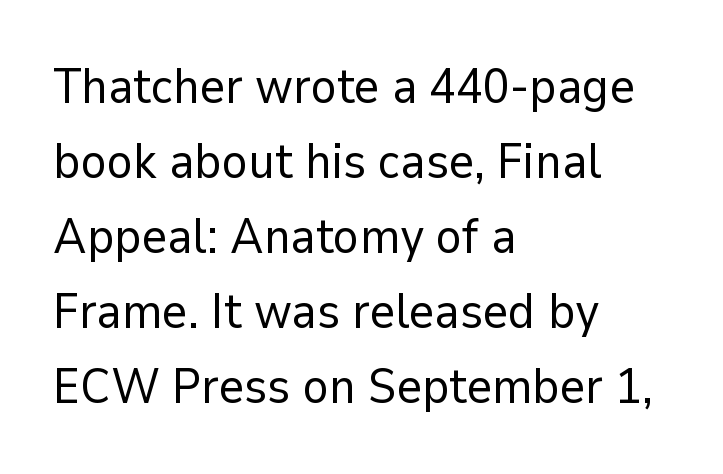
Q: Is the text bold? A: No.
Q: Is the text italic (slanted)? A: No, it is upright.
Q: Is the typeface a serif or a sans-serif typeface? A: Sans-serif.
Q: Is the text underlined? A: No.
Q: How is the paragraph aligned? A: Left-aligned.
Q: Is the spacing between letters normal or unusually wide? A: Normal.
Q: Is the spacing between lines tight, normal or loose? A: Normal.
Q: Width (condensed, normal, or wide)? A: Normal.
Q: Stroke contrast? A: Low.
Q: x-height? A: Medium.
Q: Monospaced? A: No.
